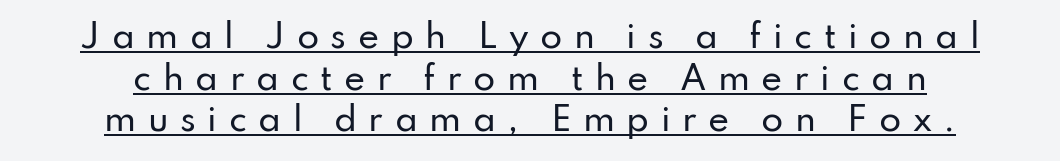
Q: Is the text italic (slanted)? A: No, it is upright.
Q: Is the typeface a serif or a sans-serif typeface? A: Sans-serif.
Q: Is the text underlined? A: Yes.
Q: How is the paragraph aligned? A: Centered.
Q: Is the spacing between letters normal or unusually wide? A: Unusually wide.
Q: Is the spacing between lines tight, normal or loose? A: Normal.
Q: Width (condensed, normal, or wide)? A: Normal.
Q: Stroke contrast? A: Low.
Q: x-height? A: Small.
Q: Monospaced? A: No.
